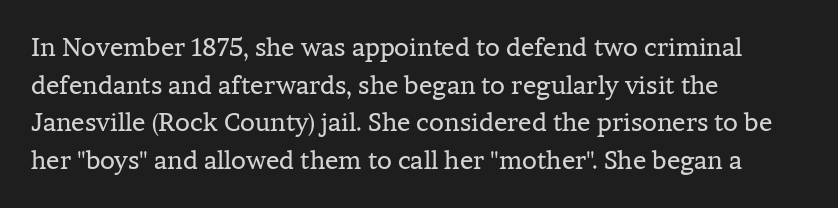
The face used here is rendered with its standard letterfit. Just letters on the line, the space beneath them empty. Caption: face not bold, strokes unweighted. Line spacing here is normal.
